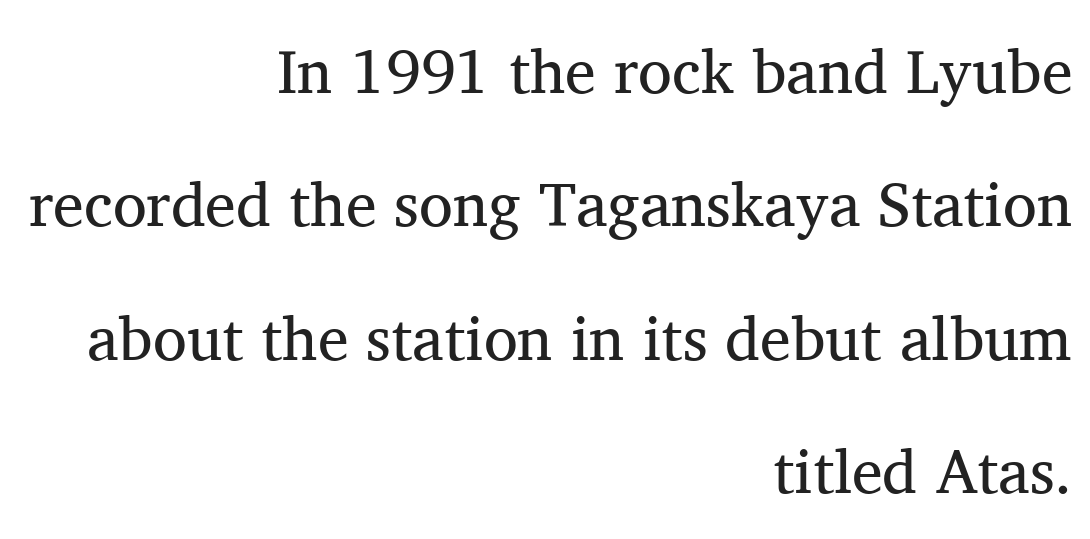
{"serif": "yes", "italic": "no", "bold": "no", "weight": "regular", "width": "normal", "stroke_contrast": "medium", "x_height": "medium", "monospaced": "no", "underline": "no", "align": "right", "line_spacing": "loose", "line_spacing_ratio": 2.15, "letter_spacing": "normal", "letter_spacing_em": 0.0, "glyph_px": 62}
